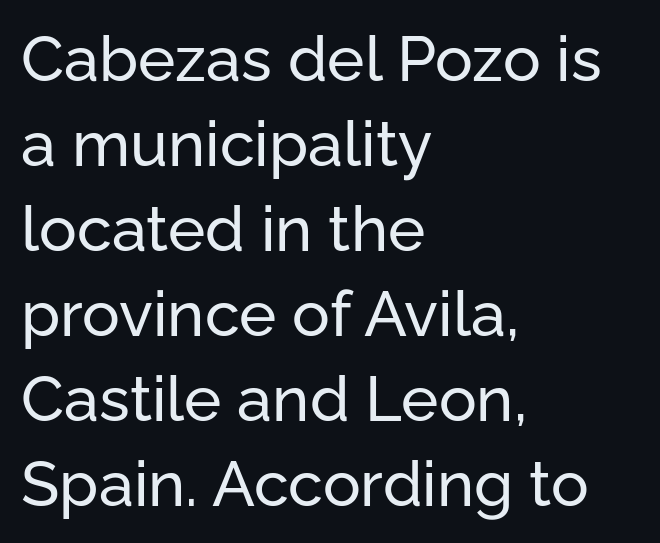
The image shows 63 px sans-serif type, upright; set left-aligned, normal line spacing (1.35x), normal letter spacing, not underlined; low stroke contrast and a medium x-height.
